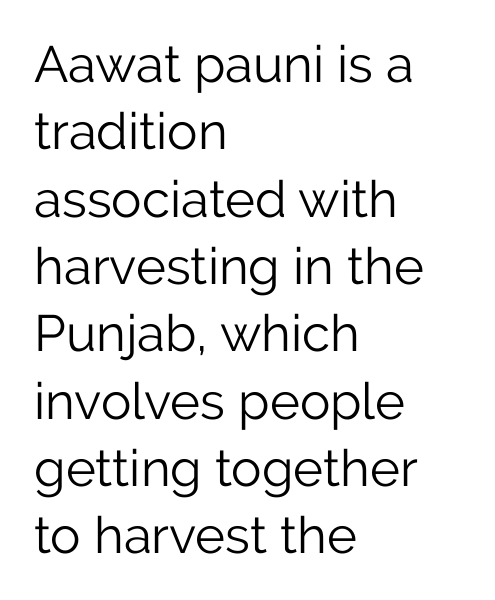
Q: Is the text bold? A: No.
Q: Is the text italic (slanted)? A: No, it is upright.
Q: Is the typeface a serif or a sans-serif typeface? A: Sans-serif.
Q: Is the text underlined? A: No.
Q: How is the paragraph aligned? A: Left-aligned.
Q: Is the spacing between letters normal or unusually wide? A: Normal.
Q: Is the spacing between lines tight, normal or loose? A: Normal.
Q: Width (condensed, normal, or wide)? A: Normal.
Q: Stroke contrast? A: Low.
Q: x-height? A: Medium.
Q: Monospaced? A: No.
